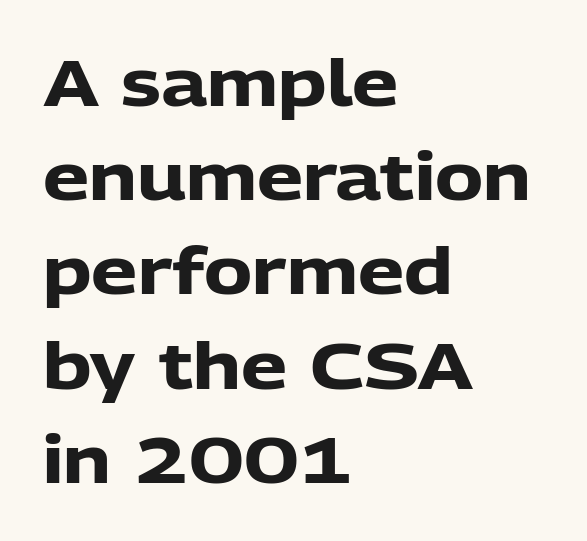
Proportional: the letters do not fall into vertical columns. Every character sits straight up, as roman type does. The face used here is a sans, in the tradition of grotesques and geometrics. Notice how descenders clear the ascenders below comfortably — that's standard leading. How heavy is the stroke? Heavy — this is a bold. Observe the ordinary spacing: letters are neighbours, not strangers.
